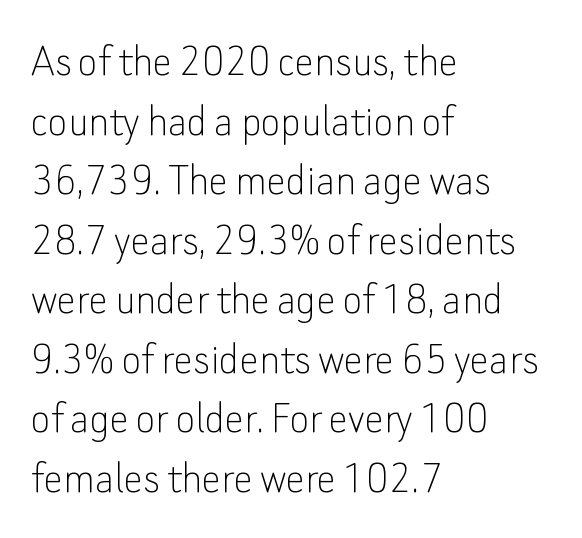
The image shows 48 px thin sans-serif type, upright; set left-aligned, line spacing 1.24x, normal letter spacing, not underlined; low stroke contrast and a small x-height.
